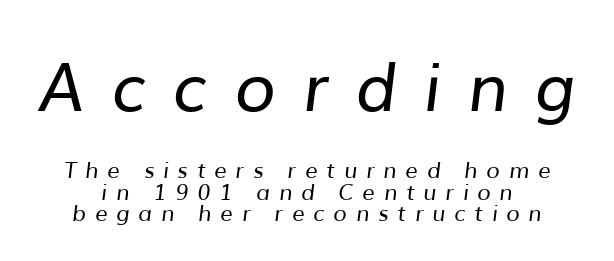
{"serif": "no", "bold": "no", "weight": "regular", "width": "normal", "stroke_contrast": "low", "x_height": "medium", "monospaced": "no", "underline": "no", "align": "center", "line_spacing": "tight", "line_spacing_ratio": 0.99, "letter_spacing": "wide", "letter_spacing_em": 0.4, "larger_block": "first", "size_ratio": 3.05, "glyph_px": 67}
